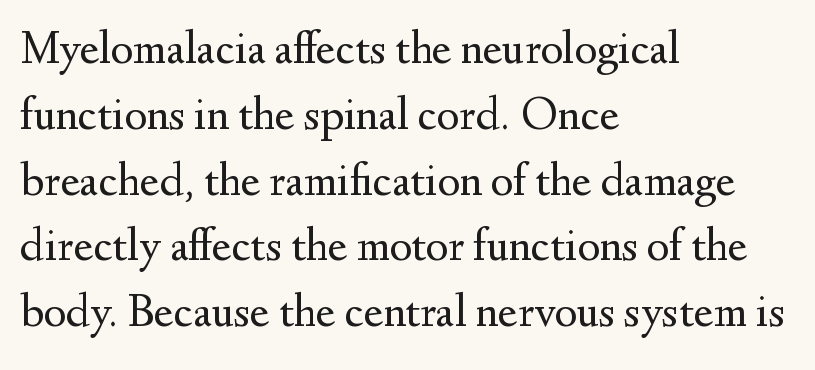
Q: Is the text bold? A: No.
Q: Is the text italic (slanted)? A: No, it is upright.
Q: Is the typeface a serif or a sans-serif typeface? A: Serif.
Q: Is the text underlined? A: No.
Q: How is the paragraph aligned? A: Left-aligned.
Q: Is the spacing between letters normal or unusually wide? A: Normal.
Q: Is the spacing between lines tight, normal or loose? A: Normal.
Q: Width (condensed, normal, or wide)? A: Normal.
Q: Stroke contrast? A: Medium.
Q: x-height? A: Small.
Q: Monospaced? A: No.
